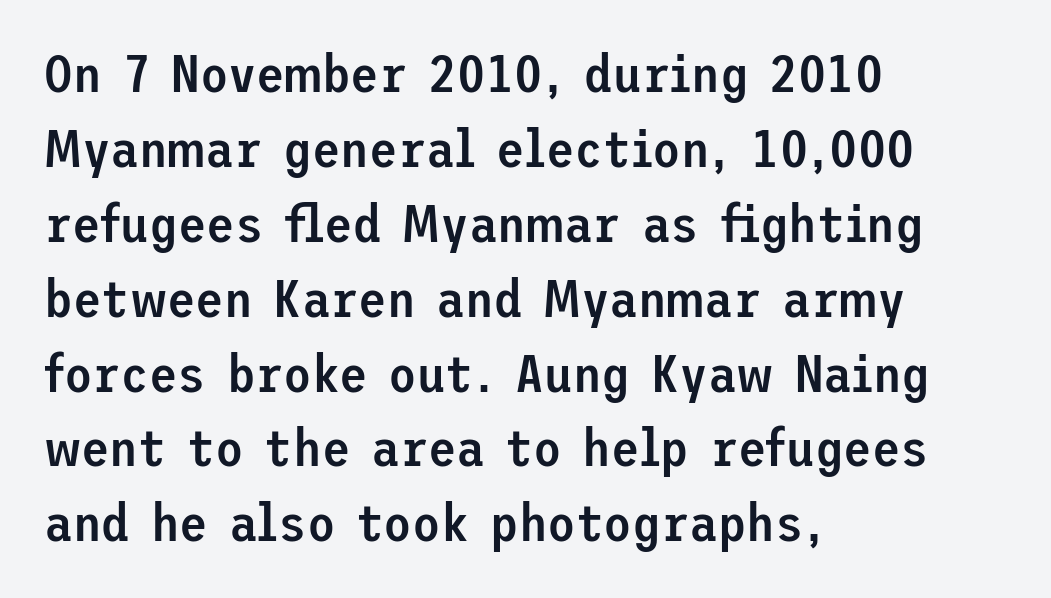
The text was rendered using a sans face with plain stroke endings. Check the space under the baseline: it is left empty. The letterforms sit shoulder to shoulder at normal distance. Students, observe: this is what conventionally led text looks like. Italic? Not at all — the glyphs are vertical.
